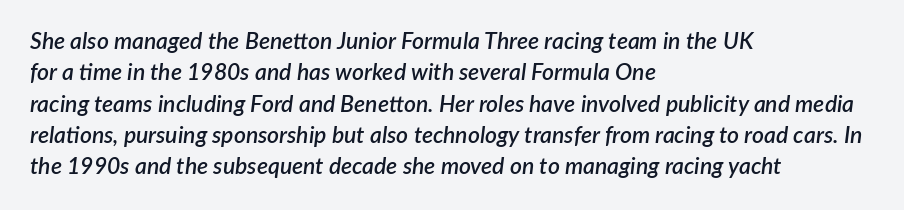
{"italic": "yes", "lean": "right", "slant_degrees": 7, "bold": "semi", "underline": "no", "align": "left", "line_spacing": "normal", "line_spacing_ratio": 1.36, "letter_spacing": "normal", "letter_spacing_em": 0.0, "glyph_px": 23}
